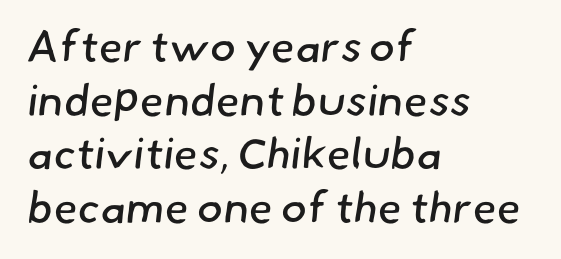
Q: Is the text bold? A: No.
Q: Is the typeface a serif or a sans-serif typeface? A: Sans-serif.
Q: Is the text underlined? A: No.
Q: How is the paragraph aligned? A: Left-aligned.
Q: Is the spacing between letters normal or unusually wide? A: Normal.
Q: Width (condensed, normal, or wide)? A: Normal.
Q: Stroke contrast? A: Low.
Q: x-height? A: Small.
Q: Monospaced? A: No.
